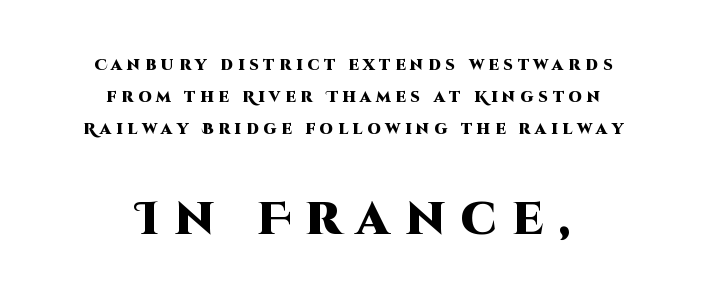
The image shows 46 px heavy sans-serif type, upright; set centered, loose line spacing (2.14x), unusually wide letter spacing (+0.33 em), not underlined; the second (bottom) block is 3.07x larger; high stroke contrast and a large x-height.
